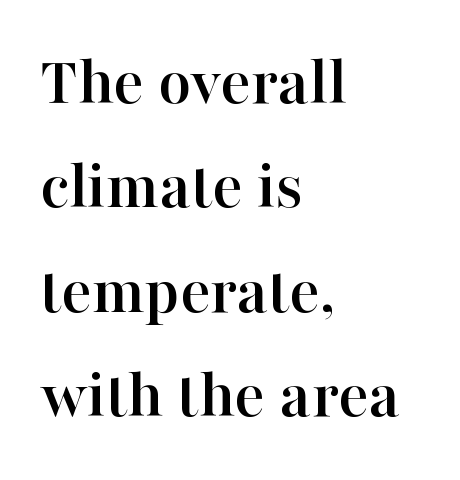
Serifs: yes, visible at the terminals of the letterforms. This sample has the flowing, uneven cadence of proportional lettering. Here the glyphs are tracked normally, forming tight word shapes. Does the leading feel generous? No, just average. Notice how the passage keeps a crisp vertical edge on the left only. The space beneath each line is pristine and unruled.
